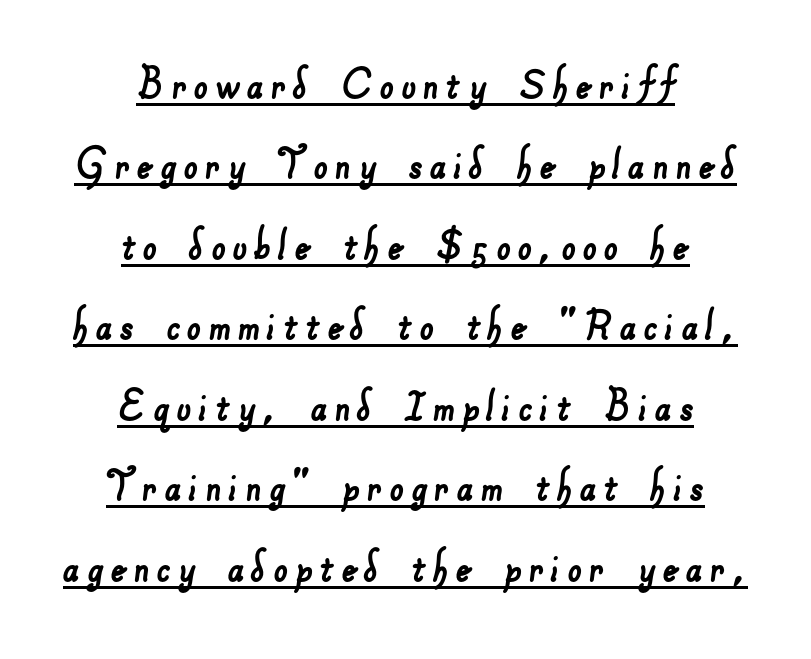
Q: Is the typeface a serif or a sans-serif typeface? A: Sans-serif.
Q: Is the text underlined? A: Yes.
Q: How is the paragraph aligned? A: Centered.
Q: Is the spacing between lines tight, normal or loose? A: Normal.
Q: Width (condensed, normal, or wide)? A: Normal.
Q: Stroke contrast? A: Low.
Q: x-height? A: Small.
Q: Monospaced? A: No.
